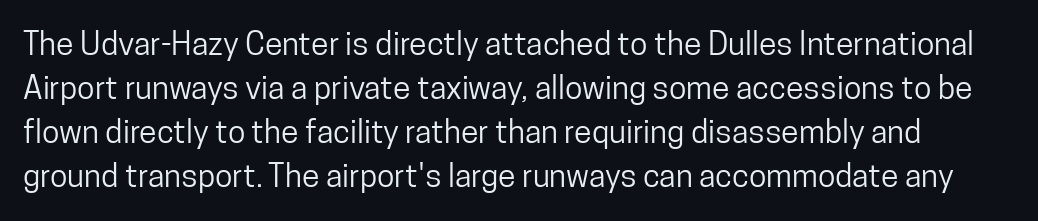
Q: Is the text italic (slanted)? A: No, it is upright.
Q: Is the typeface a serif or a sans-serif typeface? A: Sans-serif.
Q: Is the text underlined? A: No.
Q: Is the spacing between letters normal or unusually wide? A: Normal.
Q: Is the spacing between lines tight, normal or loose? A: Normal.
Q: Width (condensed, normal, or wide)? A: Condensed.
Q: Stroke contrast? A: Low.
Q: x-height? A: Medium.
Q: Monospaced? A: No.
